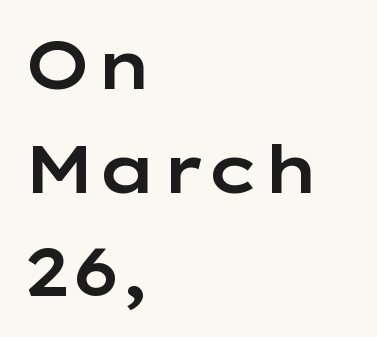
The image shows 66 px wide sans-serif type, upright; set left-aligned, normal line spacing (1.57x), normal letter spacing, not underlined; low stroke contrast and a medium x-height.
